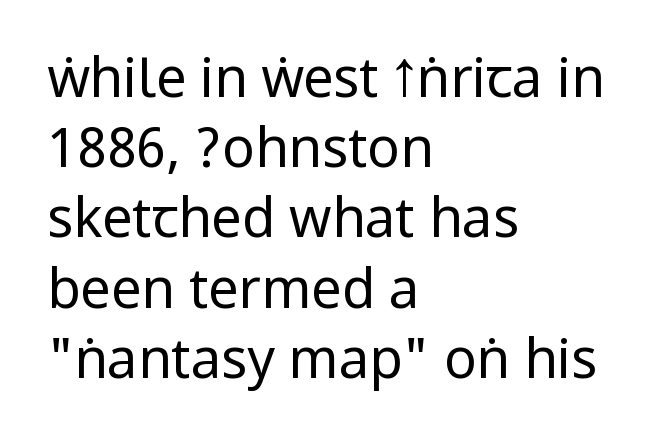
This is not heavy type; no bold has been used. The rendering keeps characters at their native spacing. The type sits square on the baseline with zero lean. The string is rendered with underlining switched off. In terms of letterform style, serifs are entirely absent. Horizontal bands of white between lines are of average thickness.
